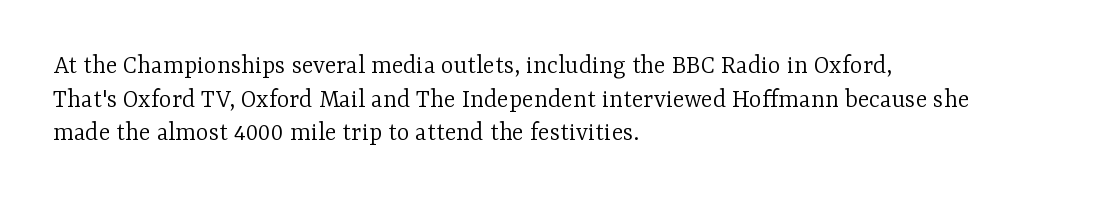
Q: Is the text bold? A: No.
Q: Is the text italic (slanted)? A: No, it is upright.
Q: Is the text underlined? A: No.
Q: How is the paragraph aligned? A: Left-aligned.
Q: Is the spacing between letters normal or unusually wide? A: Normal.
Q: Is the spacing between lines tight, normal or loose? A: Normal.
